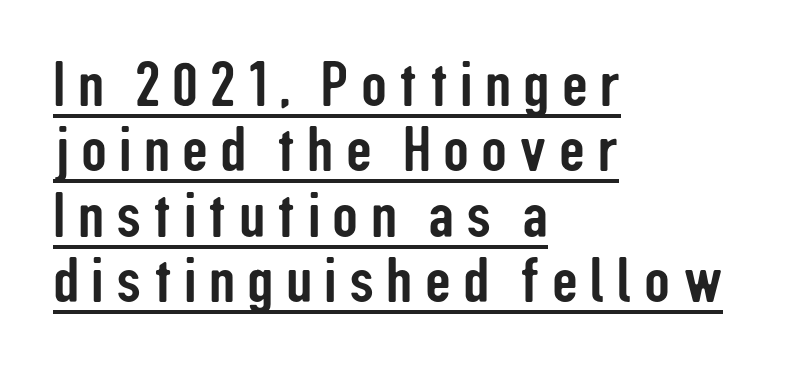
The image shows 64 px condensed sans-serif type, upright; set left-aligned, tight line spacing (1.02x), underlined; low stroke contrast and a medium x-height.
